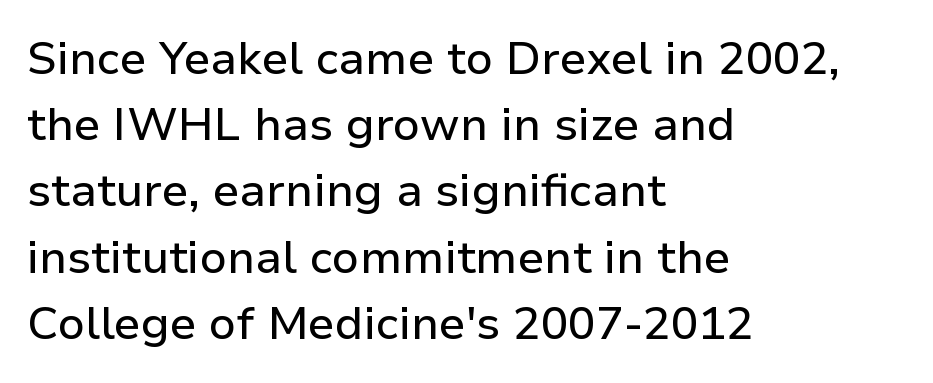
Has an underline been added? It has not. These lines were composed using upright roman letters. A typesetter would call this proportional, since set widths differ per character. This sample is left-justified, so line endings fall wherever the words run out. The rendering shows plain stroke endings on the letterforms — a sans-serif design. These lines keep a tight, regular rhythm from letter to letter.
